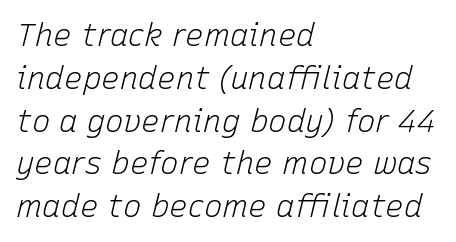
These lines are rendered in a variable-pitch font. When letters slant like this, we call the style italic. Honestly, there is no underline to notice here at all. Where is the straight margin? On the left. Letters have the restrained weight of plain body copy at most.
